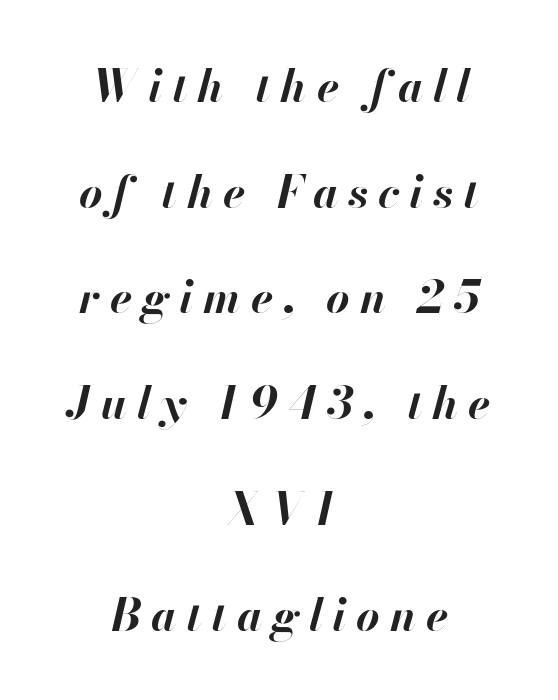
The image shows 45 px bold type, italic (leaning right); set centered, loose line spacing (2.35x), unusually wide letter spacing (+0.22 em), not underlined; high stroke contrast and a small x-height.
